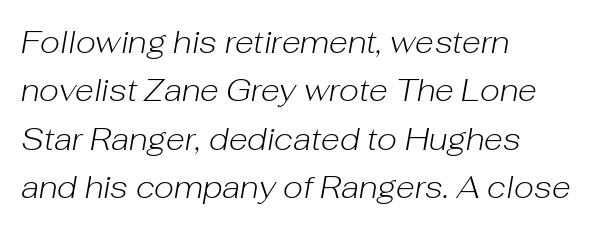
The image shows 31 px light type, italic (leaning right); set left-aligned, normal line spacing (1.56x), normal letter spacing, not underlined; low stroke contrast and a medium x-height.
